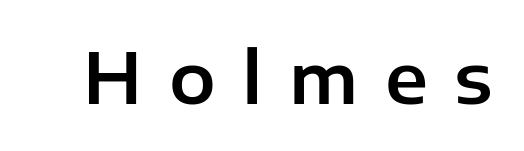
Q: Is the text italic (slanted)? A: No, it is upright.
Q: Is the typeface a serif or a sans-serif typeface? A: Sans-serif.
Q: Is the text underlined? A: No.
Q: Is the spacing between letters normal or unusually wide? A: Unusually wide.
Q: Width (condensed, normal, or wide)? A: Normal.
Q: Stroke contrast? A: Low.
Q: x-height? A: Medium.
Q: Monospaced? A: No.
